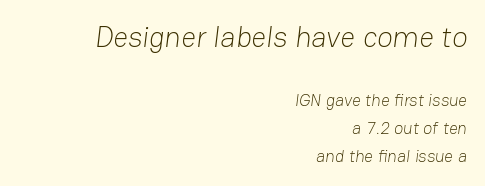
{"serif": "no", "bold": "no", "weight": "light", "width": "normal", "stroke_contrast": "low", "x_height": "medium", "monospaced": "no", "underline": "no", "align": "right", "line_spacing": "normal", "line_spacing_ratio": 1.65, "letter_spacing": "normal", "letter_spacing_em": 0.0, "larger_block": "first", "size_ratio": 1.71, "glyph_px": 29}
